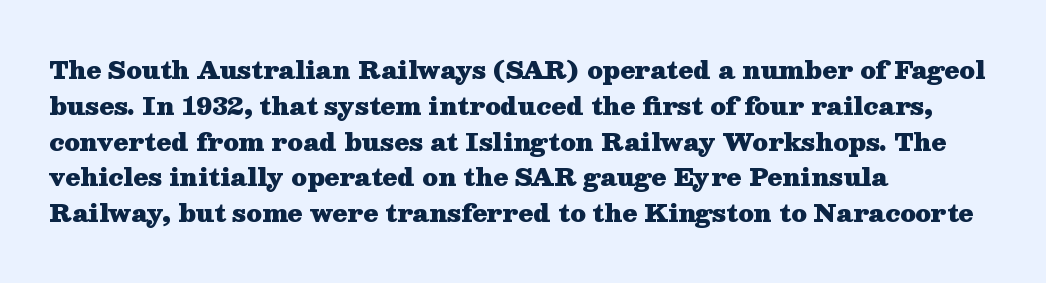
The image shows 24 px bold type, upright; set left-aligned, normal line spacing (1.49x), normal letter spacing, not underlined.
